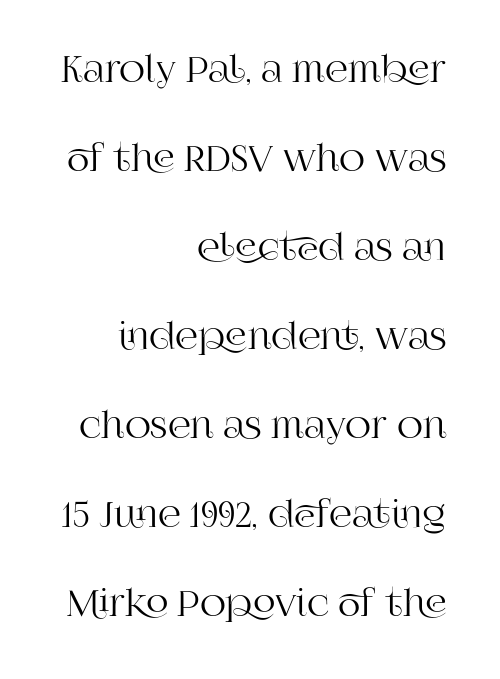
{"serif": "yes", "italic": "no", "width": "normal", "stroke_contrast": "high", "x_height": "large", "monospaced": "no", "underline": "no", "align": "right", "line_spacing": "loose", "line_spacing_ratio": 2.47, "letter_spacing": "normal", "letter_spacing_em": 0.0, "glyph_px": 36}
